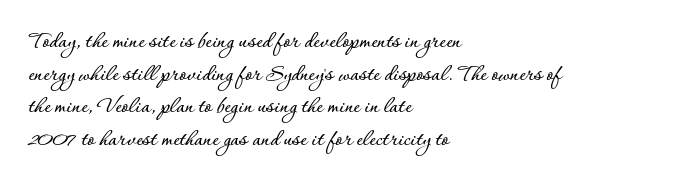
Q: Is the text italic (slanted)? A: Yes.
Q: Is the text underlined? A: No.
Q: How is the paragraph aligned? A: Left-aligned.
Q: Is the spacing between letters normal or unusually wide? A: Normal.
Q: Is the spacing between lines tight, normal or loose? A: Normal.
